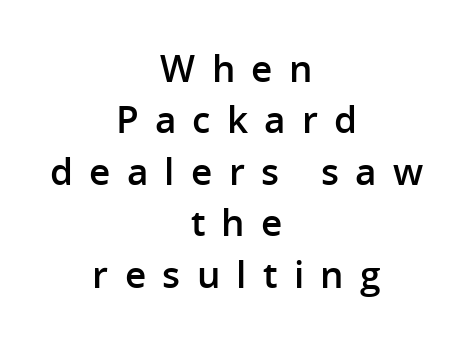
{"serif": "no", "italic": "no", "bold": "semi", "weight": "semibold", "width": "normal", "stroke_contrast": "low", "x_height": "medium", "monospaced": "no", "underline": "no", "align": "center", "line_spacing": "normal", "line_spacing_ratio": 1.39, "letter_spacing": "wide", "letter_spacing_em": 0.44, "glyph_px": 37}
